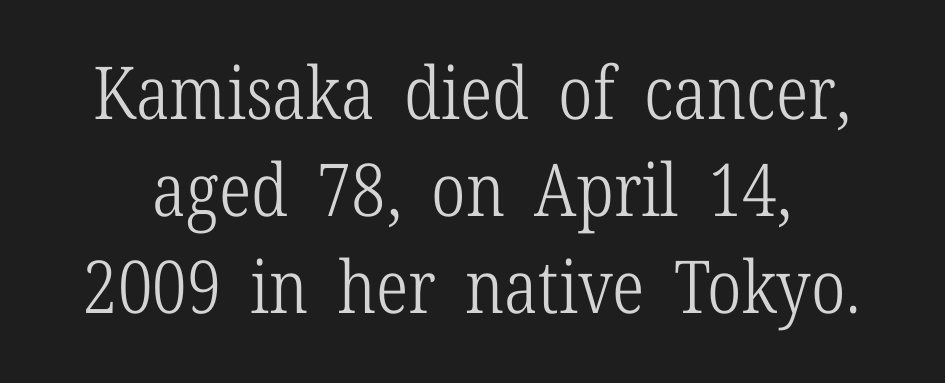
The image shows 73 px light, condensed serif type, upright; set normal line spacing (1.33x), normal letter spacing, not underlined; low stroke contrast and a medium x-height.
